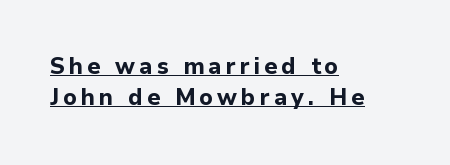
Compared with undecorated copy, this sample adds a rule below the words. Reading down the block, your eye returns to a fixed left position each line. This is heavy type, rendered in bold. Evenly set lines give the paragraph a standard silhouette. Upright lettering throughout.
